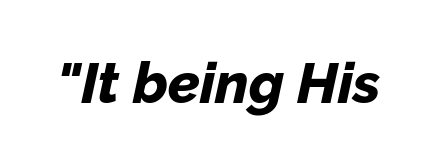
The image shows 57 px bold type, italic (leaning right); set normal letter spacing, not underlined; low stroke contrast and a medium x-height.
